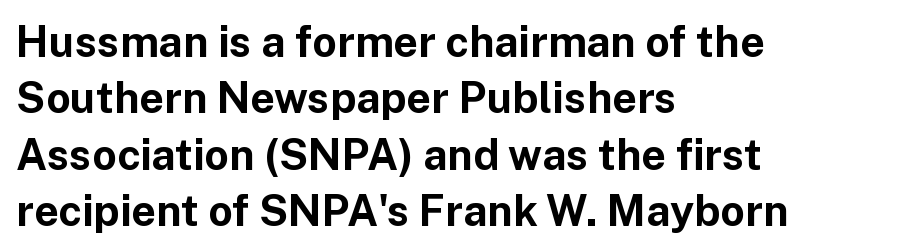
Q: Is the text bold? A: Yes.
Q: Is the text italic (slanted)? A: No, it is upright.
Q: Is the typeface a serif or a sans-serif typeface? A: Sans-serif.
Q: Is the text underlined? A: No.
Q: How is the paragraph aligned? A: Left-aligned.
Q: Is the spacing between letters normal or unusually wide? A: Normal.
Q: Is the spacing between lines tight, normal or loose? A: Normal.
Q: Width (condensed, normal, or wide)? A: Normal.
Q: Stroke contrast? A: Low.
Q: x-height? A: Medium.
Q: Monospaced? A: No.
